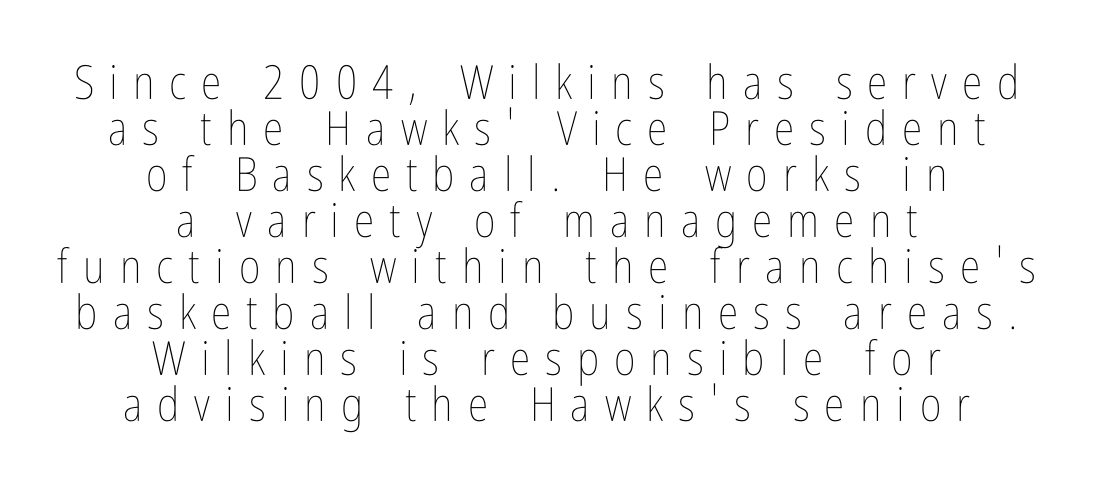
The compositor balanced each line on the midline. The passage shown is not bold in any degree. Substantial extra tracking has been applied to these lines. The zone under the glyphs is completely vacant. The specimen reads as upright at a glance.
